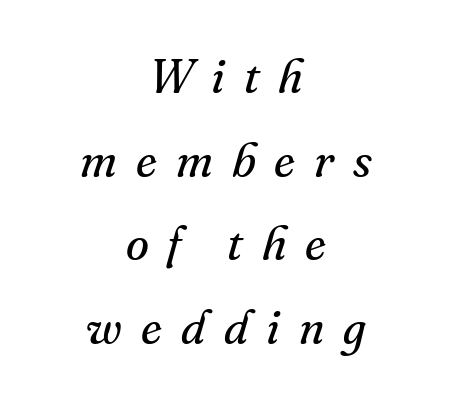
{"serif": "yes", "italic": "yes", "lean": "right", "slant_degrees": 16, "bold": "no", "weight": "regular", "width": "normal", "stroke_contrast": "medium", "x_height": "small", "monospaced": "no", "underline": "no", "align": "center", "line_spacing_ratio": 1.78, "letter_spacing": "wide", "letter_spacing_em": 0.4, "glyph_px": 47}
